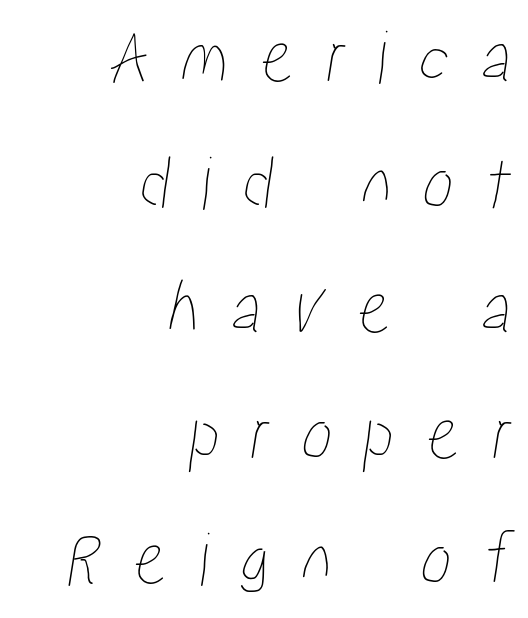
The image shows 78 px condensed type; set right-aligned, normal line spacing (1.61x), unusually wide letter spacing (+0.4 em), not underlined; low stroke contrast and a medium x-height.
